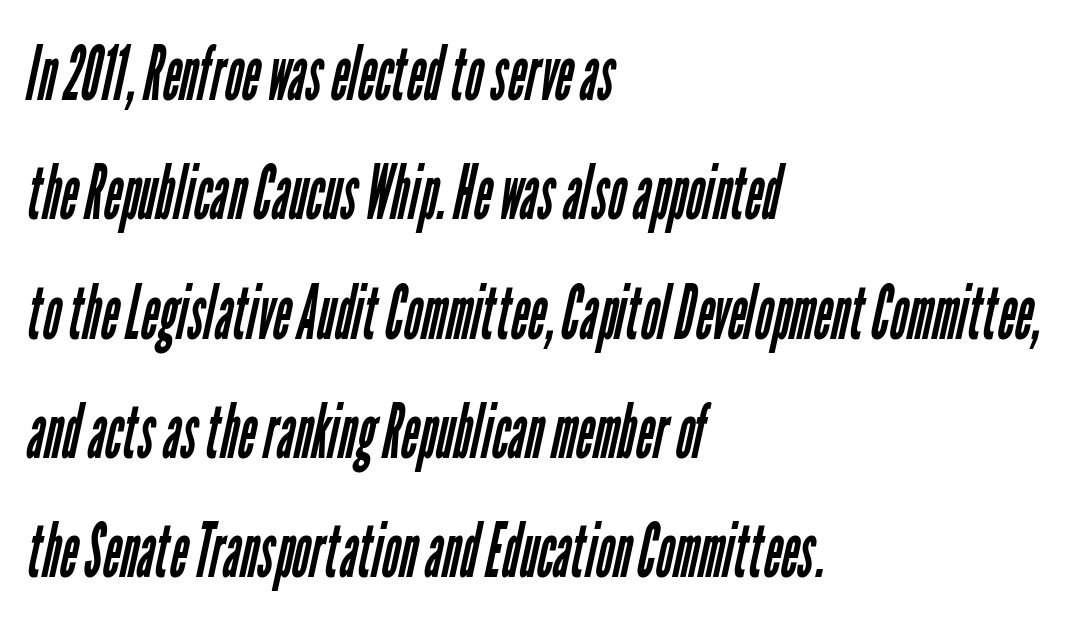
Q: Is the text bold? A: No.
Q: Is the typeface a serif or a sans-serif typeface? A: Sans-serif.
Q: Is the text underlined? A: No.
Q: How is the paragraph aligned? A: Left-aligned.
Q: Is the spacing between letters normal or unusually wide? A: Normal.
Q: Is the spacing between lines tight, normal or loose? A: Normal.
Q: Width (condensed, normal, or wide)? A: Condensed.
Q: Stroke contrast? A: Low.
Q: x-height? A: Medium.
Q: Monospaced? A: No.
